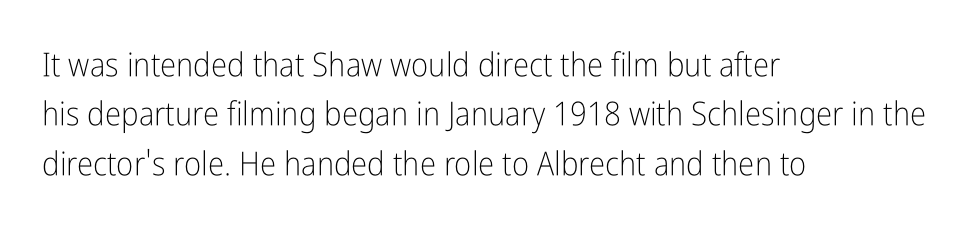
Nope, no serifs anywhere on these letters. Summary of weight: not heavy and not bold. Does the copy run flush right? No — it runs flush left. A typesetter would call this zero additional tracking. No word sits above an underline. The face used here is proportionally spaced, like ordinary book or web type.
